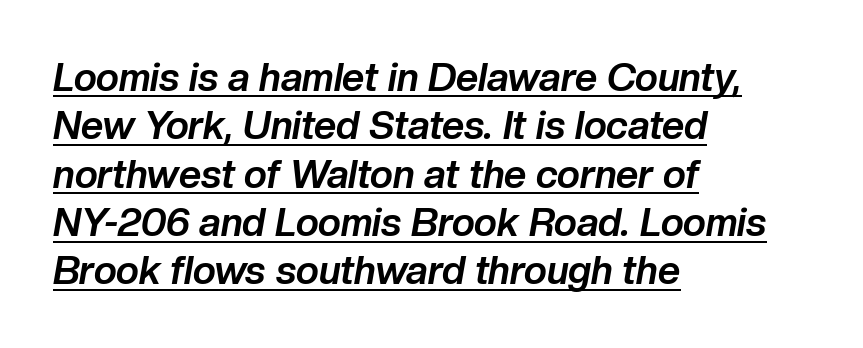
The image shows 39 px bold type, italic (leaning right); set left-aligned, line spacing 1.24x, normal letter spacing, underlined; low stroke contrast and a medium x-height.
